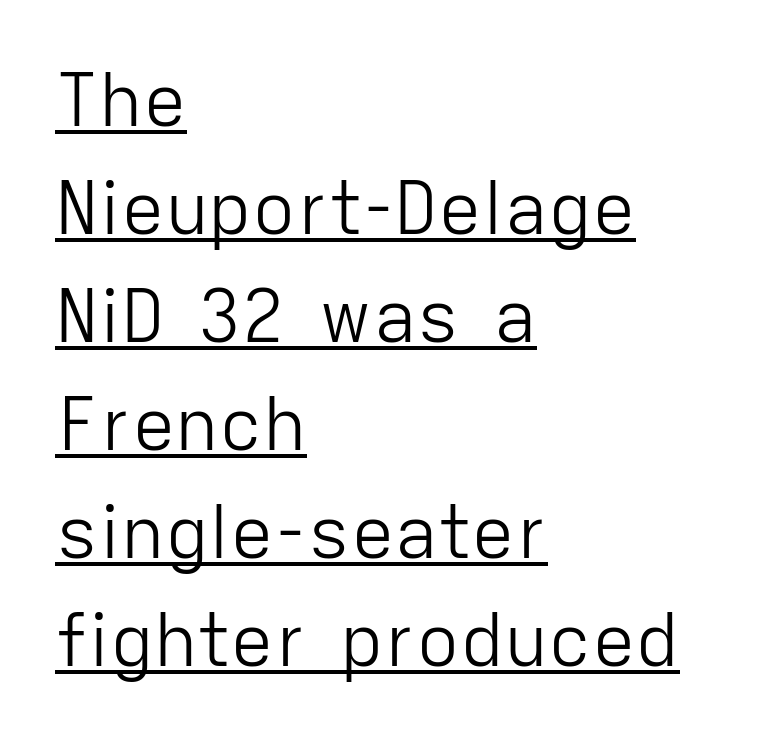
The passage shown is not bold in any degree. Is this a fixed-width face? No — the glyphs have proportional, varying widths. The glyphs are accompanied by a horizontal stroke just below them. Style check: upright. A normal amount of white space separates one row of letters from the next. Short and long lines alike share a common starting point at left.
